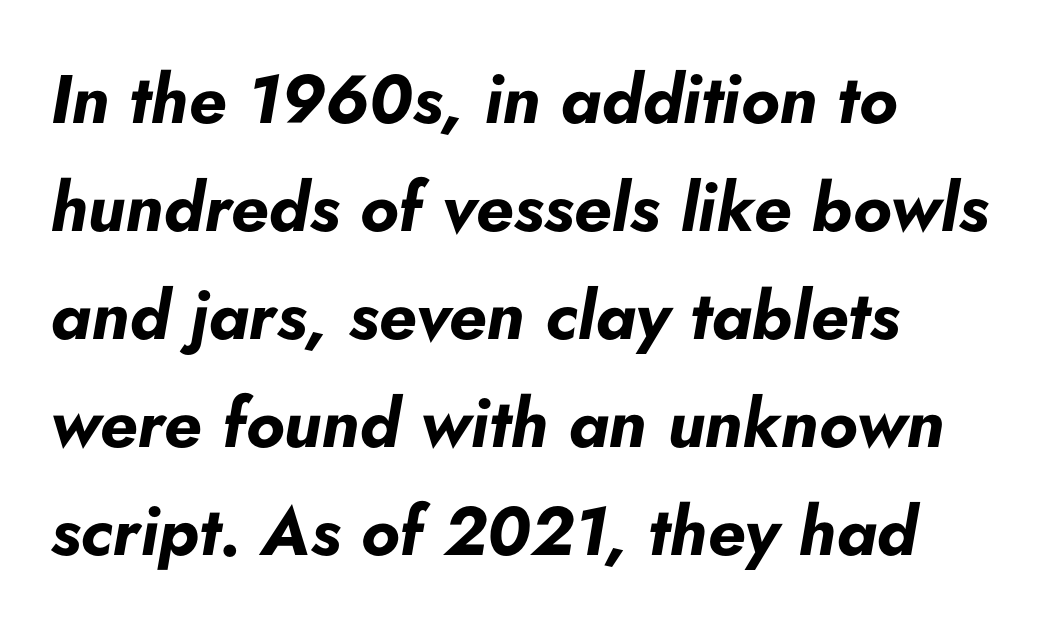
{"italic": "yes", "lean": "right", "slant_degrees": 5, "bold": "yes", "weight": "bold", "width": "normal", "stroke_contrast": "low", "x_height": "small", "monospaced": "no", "underline": "no", "align": "left", "line_spacing": "normal", "line_spacing_ratio": 1.59, "letter_spacing": "normal", "letter_spacing_em": 0.0, "glyph_px": 68}
